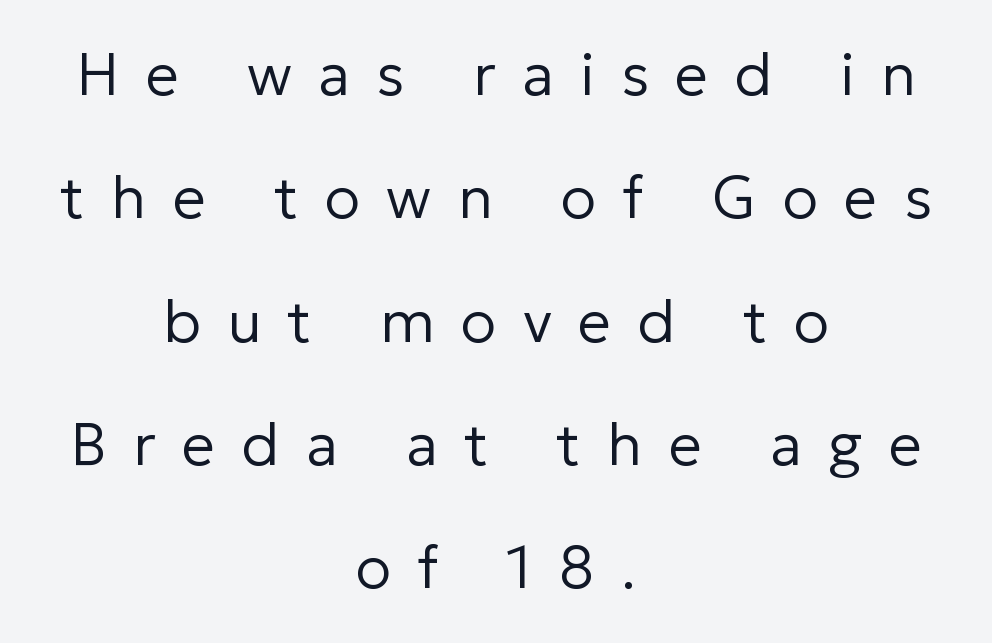
The image shows 59 px regular-weight sans-serif type, upright; set centered, loose line spacing (2.09x), unusually wide letter spacing (+0.45 em), not underlined; low stroke contrast and a medium x-height.
